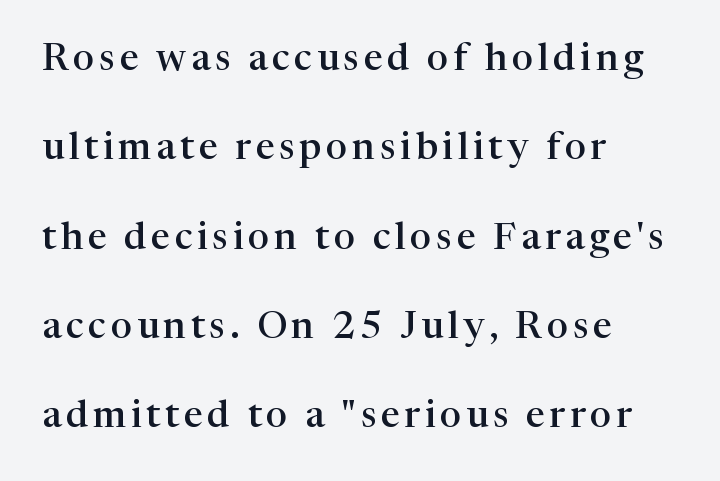
Q: Is the text bold? A: Semi-bold.
Q: Is the text italic (slanted)? A: No, it is upright.
Q: Is the typeface a serif or a sans-serif typeface? A: Serif.
Q: Is the text underlined? A: No.
Q: How is the paragraph aligned? A: Left-aligned.
Q: Is the spacing between lines tight, normal or loose? A: Loose.
Q: Width (condensed, normal, or wide)? A: Normal.
Q: Stroke contrast? A: High.
Q: x-height? A: Medium.
Q: Monospaced? A: No.
